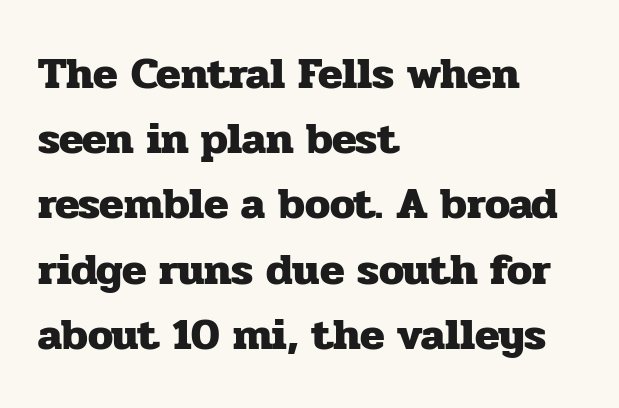
The image shows 45 px heavy serif type, upright; set left-aligned, normal line spacing (1.45x), normal letter spacing, not underlined; low stroke contrast and a medium x-height.
